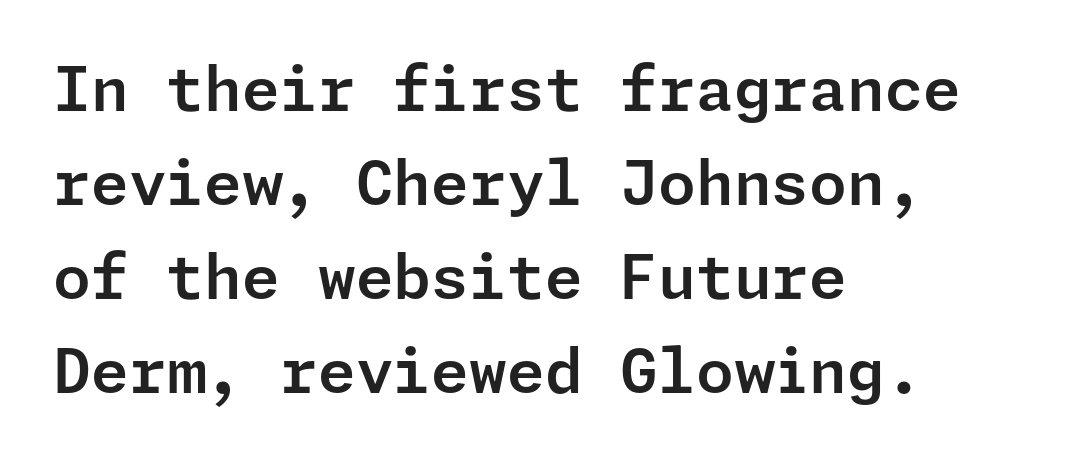
{"serif": "no", "italic": "no", "width": "normal", "stroke_contrast": "low", "x_height": "medium", "underline": "no", "align": "left", "line_spacing": "normal", "line_spacing_ratio": 1.54, "letter_spacing": "normal", "letter_spacing_em": 0.0, "glyph_px": 61}
